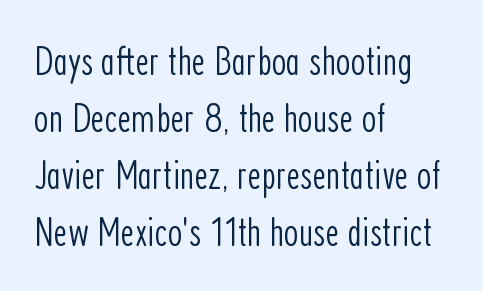
This rendering features lettering with no underline. In CSS terms this would be text-align: left. Note: no serifs on the glyphs. Observe the ordinary spacing: letters are neighbours, not strangers. Heaviness? Minimal to ordinary, like unemphasized prose. Normally led — the rows are evenly, conventionally spaced.
